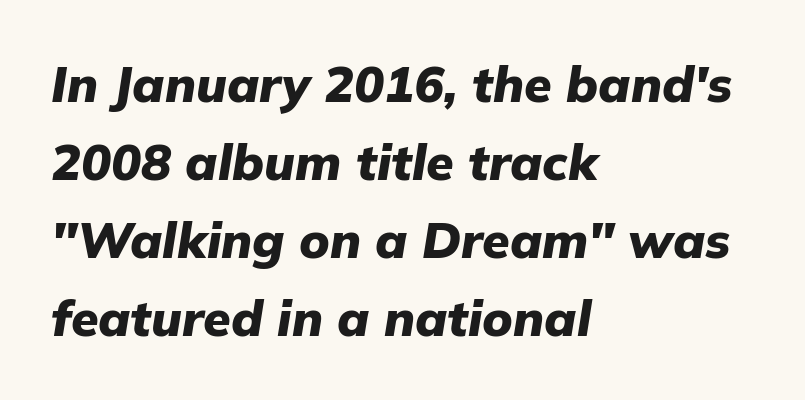
Check under the words: just untouched page. The gaps between neighbouring characters are ordinary and unremarkable. This sample uses an oblique cut, with every glyph tilted off the vertical. The letters advance in unequal steps, a hallmark of proportional type.
